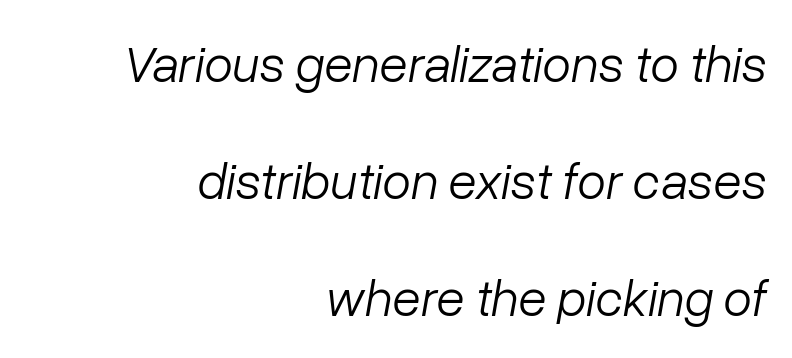
Q: Is the text bold? A: No.
Q: Is the text italic (slanted)? A: Yes, it leans right by about 10 degrees.
Q: Is the text underlined? A: No.
Q: How is the paragraph aligned? A: Right-aligned.
Q: Is the spacing between letters normal or unusually wide? A: Normal.
Q: Is the spacing between lines tight, normal or loose? A: Loose.
Q: Width (condensed, normal, or wide)? A: Normal.
Q: Stroke contrast? A: Low.
Q: x-height? A: Medium.
Q: Monospaced? A: No.
